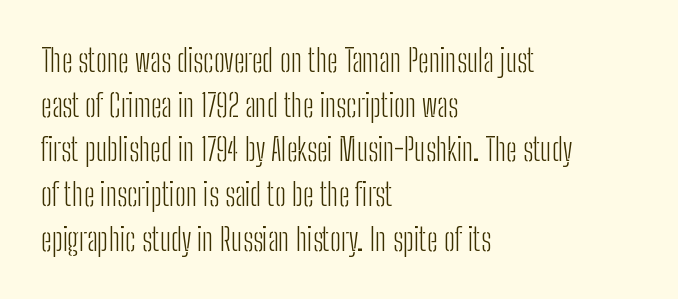
Q: Is the text bold? A: No.
Q: Is the text italic (slanted)? A: No, it is upright.
Q: Is the typeface a serif or a sans-serif typeface? A: Sans-serif.
Q: Is the text underlined? A: No.
Q: How is the paragraph aligned? A: Left-aligned.
Q: Is the spacing between letters normal or unusually wide? A: Normal.
Q: Is the spacing between lines tight, normal or loose? A: Normal.
Q: Width (condensed, normal, or wide)? A: Condensed.
Q: Stroke contrast? A: Low.
Q: x-height? A: Medium.
Q: Monospaced? A: No.
